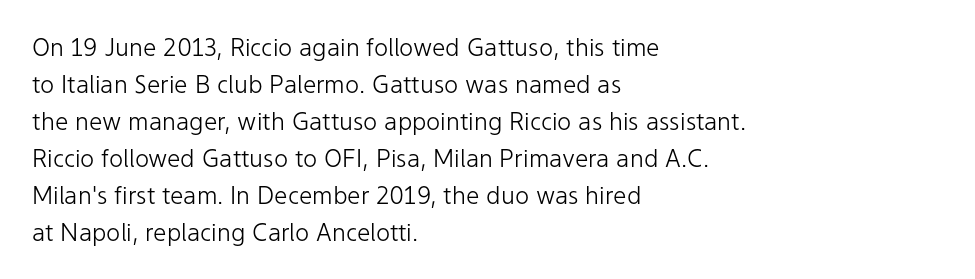
The image shows 24 px text type, upright; set left-aligned, normal line spacing (1.54x), normal letter spacing, not underlined.
